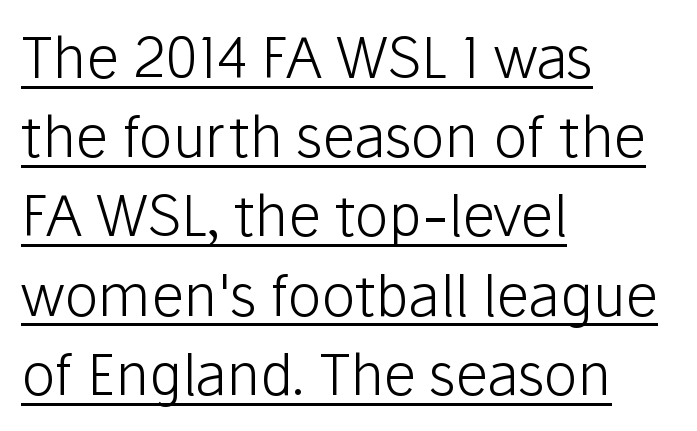
Q: Is the text bold? A: No.
Q: Is the text italic (slanted)? A: No, it is upright.
Q: Is the typeface a serif or a sans-serif typeface? A: Sans-serif.
Q: Is the text underlined? A: Yes.
Q: How is the paragraph aligned? A: Left-aligned.
Q: Is the spacing between letters normal or unusually wide? A: Normal.
Q: Is the spacing between lines tight, normal or loose? A: Normal.
Q: Width (condensed, normal, or wide)? A: Normal.
Q: Stroke contrast? A: Low.
Q: x-height? A: Medium.
Q: Monospaced? A: No.
